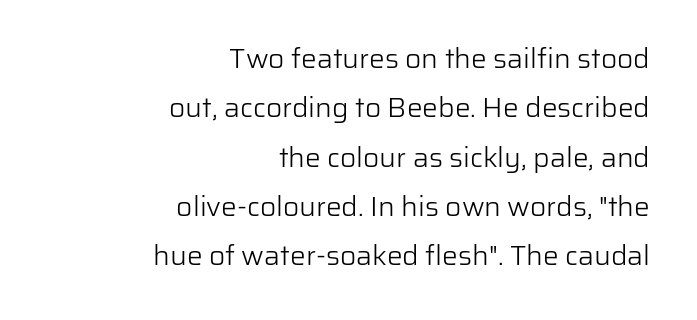
The image shows 28 px light sans-serif type, upright; set right-aligned, line spacing 1.76x, normal letter spacing, not underlined; low stroke contrast and a medium x-height.
